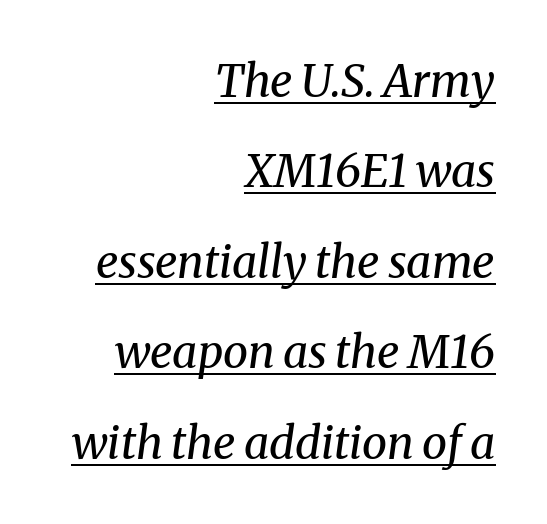
{"serif": "yes", "italic": "yes", "lean": "right", "slant_degrees": 8, "bold": "no", "weight": "regular", "width": "normal", "stroke_contrast": "medium", "x_height": "medium", "monospaced": "no", "underline": "yes", "align": "right", "line_spacing": "loose", "line_spacing_ratio": 2.01, "letter_spacing": "normal", "letter_spacing_em": 0.0, "glyph_px": 45}
